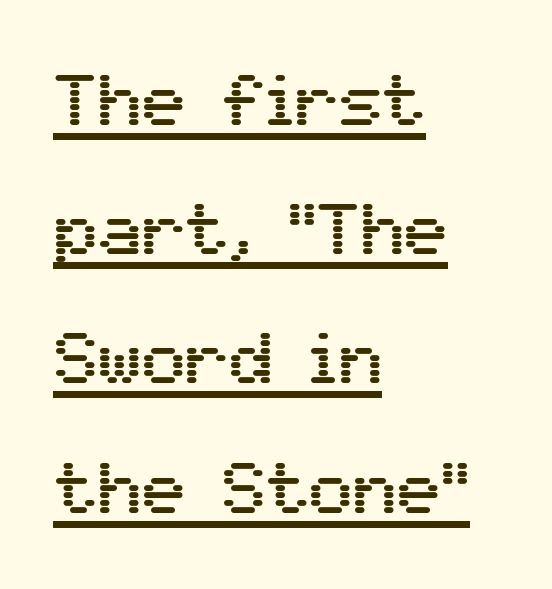
The letters advance in unequal steps, a hallmark of proportional type. This rendering uses left alignment, leaving the right contour irregular. Tracking here is standard; glyphs follow each other at the usual distance. A typesetter would mark this as roman, not italic. Note: no serifs on the glyphs. Beneath each row of characters lies a ruled line.
